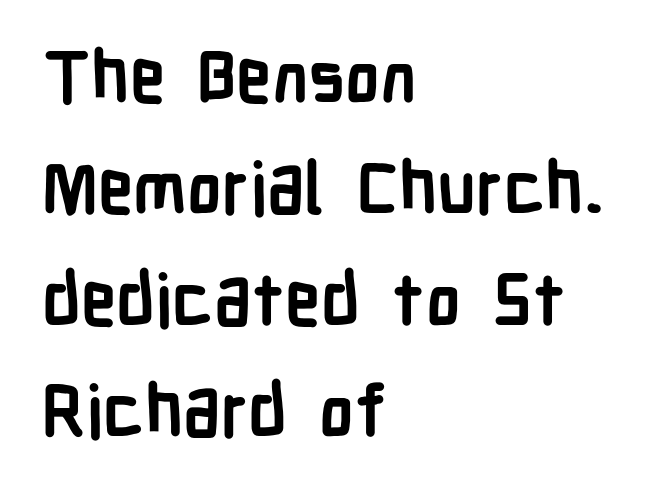
{"serif": "no", "italic": "no", "bold": "yes", "weight": "semibold", "width": "condensed", "stroke_contrast": "low", "x_height": "medium", "monospaced": "no", "underline": "no", "align": "left", "line_spacing": "normal", "line_spacing_ratio": 1.57, "letter_spacing": "normal", "letter_spacing_em": 0.0, "glyph_px": 71}
